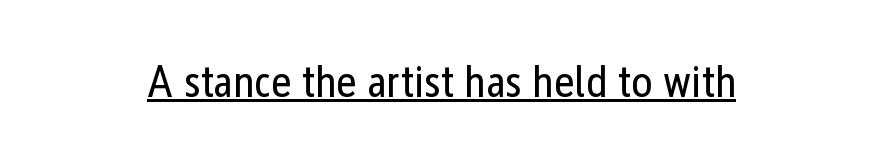
This sample uses a sans-serif face. The rendering uses the underline text-decoration. Posture: vertical. Stroke thickness stays within the range of a standard reading face or lighter. Here the glyphs are tracked normally, forming tight word shapes. Proportional: the letters do not fall into vertical columns.
